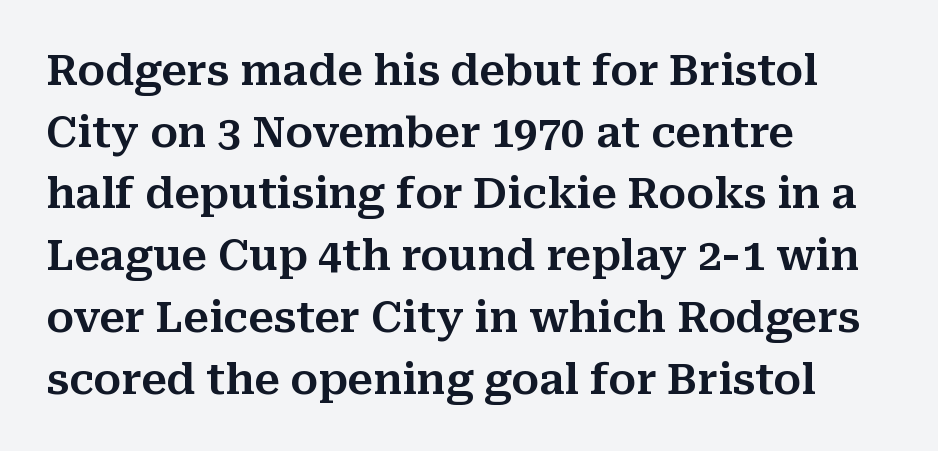
{"serif": "yes", "italic": "no", "width": "normal", "stroke_contrast": "medium", "x_height": "medium", "monospaced": "no", "underline": "no", "align": "left", "line_spacing": "normal", "line_spacing_ratio": 1.47, "letter_spacing": "normal", "letter_spacing_em": 0.0, "glyph_px": 42}
